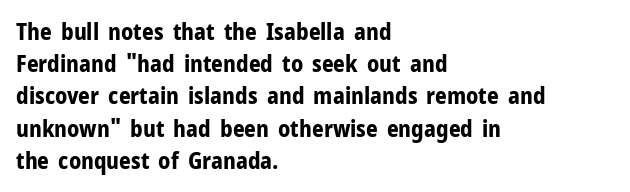
Q: Is the text bold? A: Yes.
Q: Is the text italic (slanted)? A: No, it is upright.
Q: Is the text underlined? A: No.
Q: How is the paragraph aligned? A: Left-aligned.
Q: Is the spacing between letters normal or unusually wide? A: Normal.
Q: Is the spacing between lines tight, normal or loose? A: Normal.
